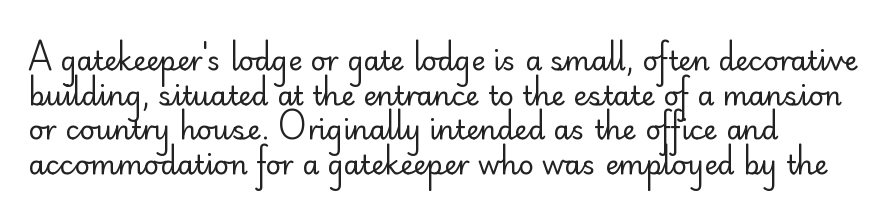
Q: Is the text bold? A: No.
Q: Is the text italic (slanted)? A: No, it is upright.
Q: Is the text underlined? A: No.
Q: How is the paragraph aligned? A: Left-aligned.
Q: Is the spacing between letters normal or unusually wide? A: Normal.
Q: Is the spacing between lines tight, normal or loose? A: Normal.
